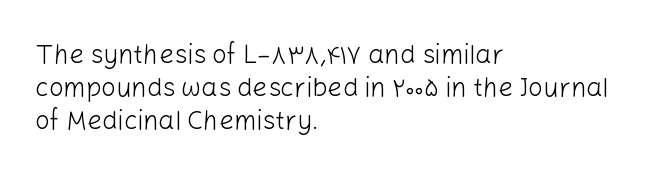
{"italic": "no", "bold": "no", "underline": "no", "align": "left", "line_spacing": "normal", "line_spacing_ratio": 1.27, "letter_spacing": "normal", "letter_spacing_em": 0.0, "glyph_px": 26}
